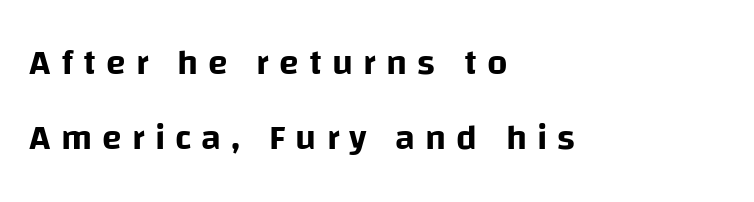
The letters advance in unequal steps, a hallmark of proportional type. Words float on clear page, feet unadorned. Short note: letters widely spaced. Does the type have serifs? No, each stem ends abruptly. This sample is left-justified, so line endings fall wherever the words run out. Successive baselines arrive slowly, with a big drop between each.
